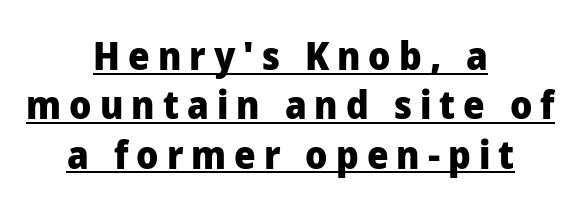
{"serif": "no", "italic": "no", "bold": "yes", "weight": "heavy", "width": "normal", "stroke_contrast": "low", "x_height": "medium", "monospaced": "no", "underline": "yes", "align": "center", "line_spacing": "normal", "line_spacing_ratio": 1.3, "letter_spacing": "wide", "letter_spacing_em": 0.21, "glyph_px": 38}
